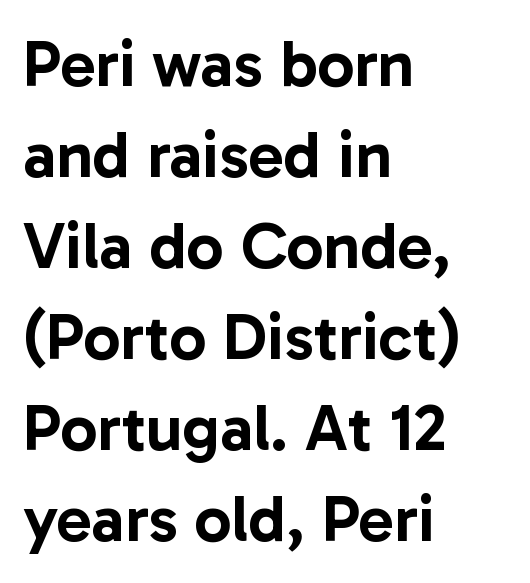
The image shows 66 px sans-serif type, upright; set left-aligned, normal line spacing (1.38x), normal letter spacing, not underlined; low stroke contrast and a medium x-height.
